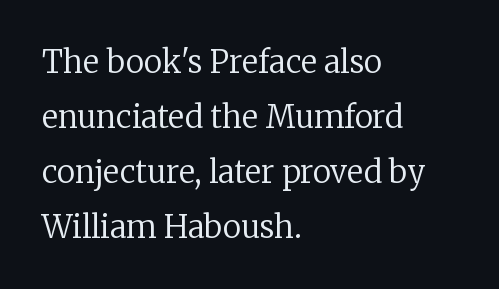
Q: Is the text bold? A: No.
Q: Is the text italic (slanted)? A: No, it is upright.
Q: Is the typeface a serif or a sans-serif typeface? A: Serif.
Q: Is the text underlined? A: No.
Q: How is the paragraph aligned? A: Left-aligned.
Q: Is the spacing between letters normal or unusually wide? A: Normal.
Q: Width (condensed, normal, or wide)? A: Normal.
Q: Stroke contrast? A: Low.
Q: x-height? A: Medium.
Q: Monospaced? A: No.
